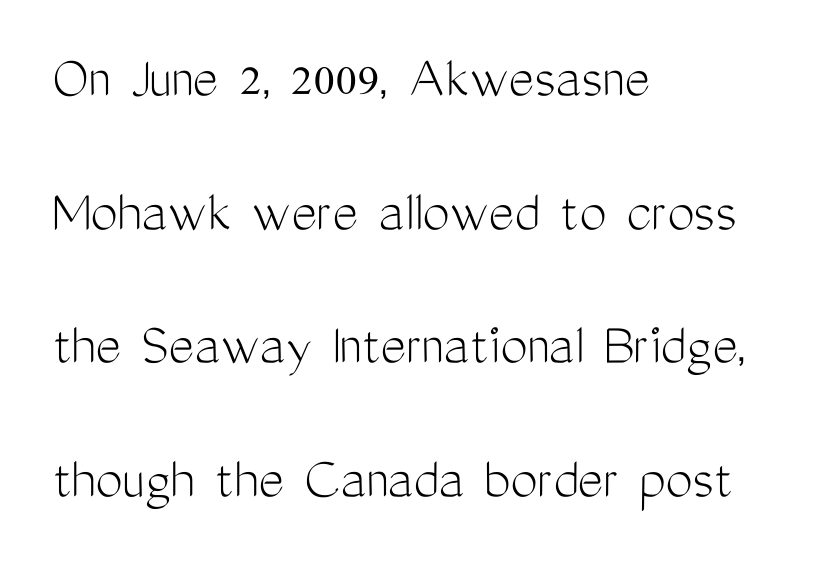
Q: Is the text bold? A: No.
Q: Is the text italic (slanted)? A: No, it is upright.
Q: Is the typeface a serif or a sans-serif typeface? A: Sans-serif.
Q: Is the text underlined? A: No.
Q: How is the paragraph aligned? A: Left-aligned.
Q: Is the spacing between letters normal or unusually wide? A: Normal.
Q: Is the spacing between lines tight, normal or loose? A: Loose.
Q: Width (condensed, normal, or wide)? A: Condensed.
Q: Stroke contrast? A: Medium.
Q: x-height? A: Medium.
Q: Monospaced? A: No.
